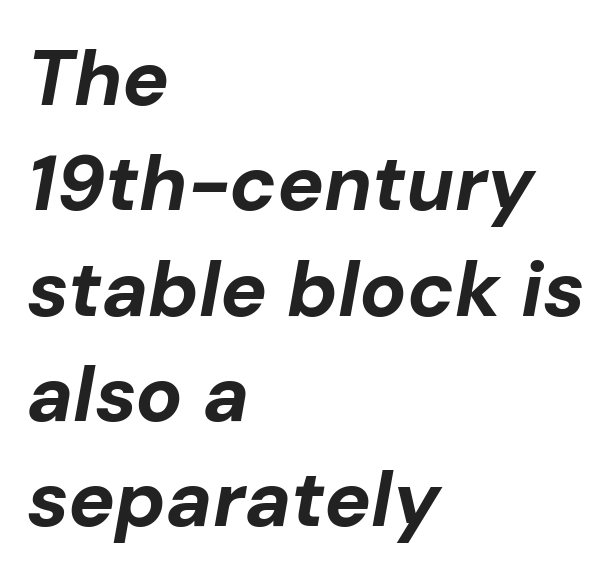
The image shows 78 px bold type, italic (leaning right); set left-aligned, normal line spacing (1.35x), normal letter spacing, not underlined; low stroke contrast and a medium x-height.
